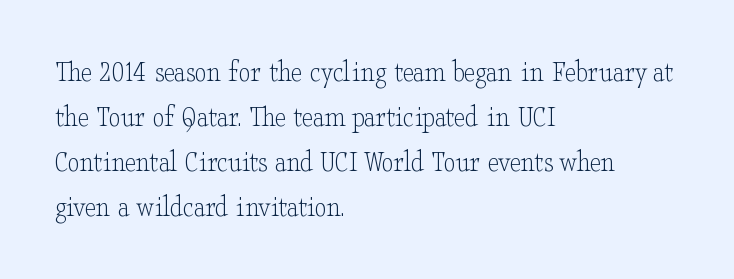
{"serif": "yes", "italic": "no", "bold": "no", "weight": "light", "width": "wide", "stroke_contrast": "low", "x_height": "small", "monospaced": "no", "underline": "no", "align": "left", "line_spacing": "normal", "line_spacing_ratio": 1.5, "letter_spacing": "normal", "letter_spacing_em": 0.0, "glyph_px": 30}
